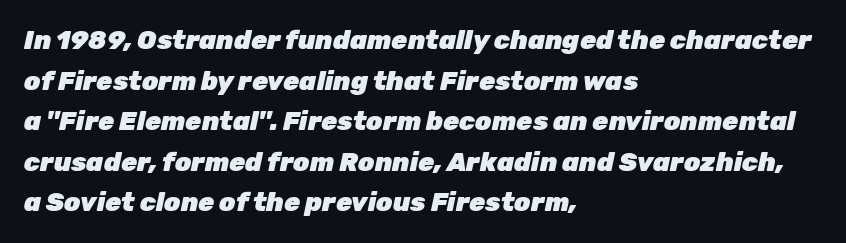
The image shows 26 px bold type, italic (leaning right); set left-aligned, normal line spacing (1.56x), normal letter spacing, not underlined.
